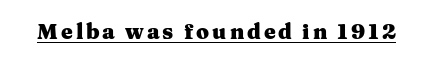
Do the letters lean? They stand straight. Compared with an ordinary text face, these strokes are far heavier — a full bold. Emphasis is given by a line drawn under the lettering.
